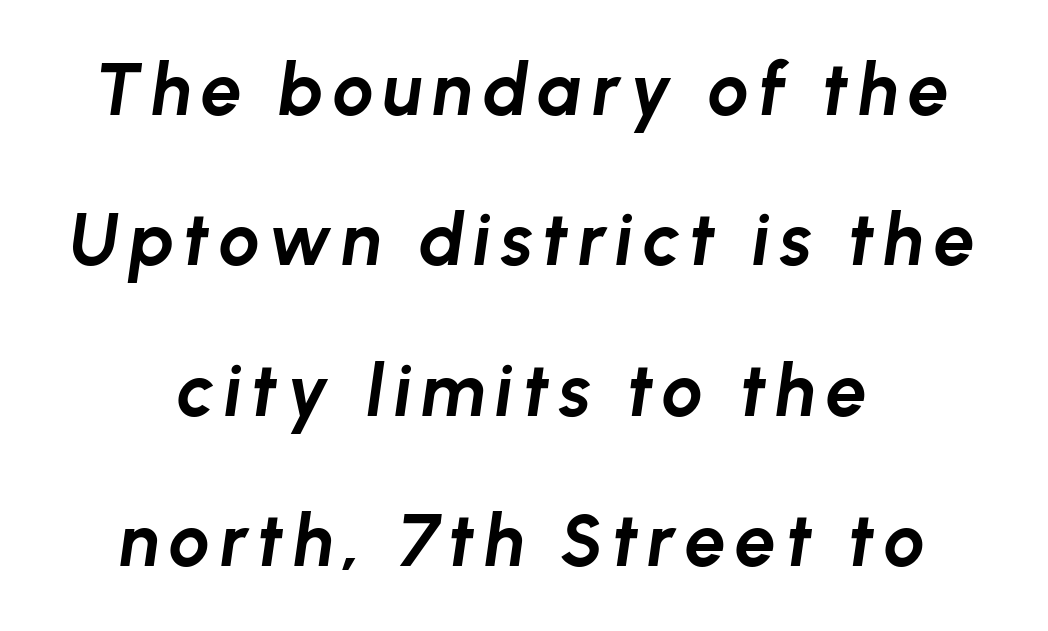
Underline: absent. The compositor balanced each line on the midline. These lines carry a lot of weight — the face is fully bold. Looks like regular typesetting: each glyph gets only the width it needs. Every character sits at an angle, as italics do.
